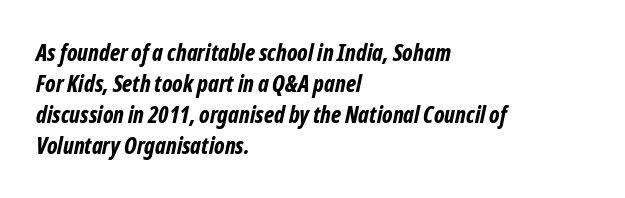
Q: Is the text bold? A: Yes.
Q: Is the text italic (slanted)? A: Yes, it leans right by about 12 degrees.
Q: Is the text underlined? A: No.
Q: How is the paragraph aligned? A: Left-aligned.
Q: Is the spacing between letters normal or unusually wide? A: Normal.
Q: Is the spacing between lines tight, normal or loose? A: Normal.
